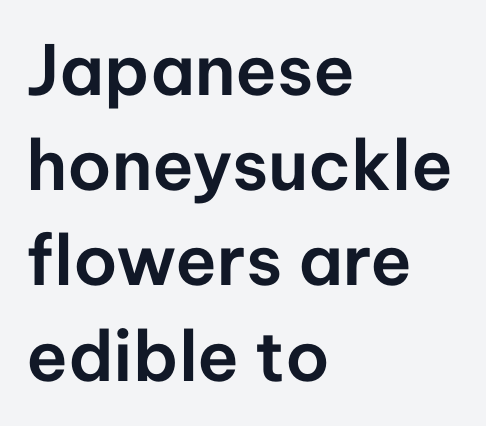
{"serif": "no", "italic": "no", "width": "normal", "stroke_contrast": "low", "x_height": "medium", "monospaced": "no", "underline": "no", "align": "left", "line_spacing": "normal", "line_spacing_ratio": 1.38, "letter_spacing": "normal", "letter_spacing_em": 0.0, "glyph_px": 69}
